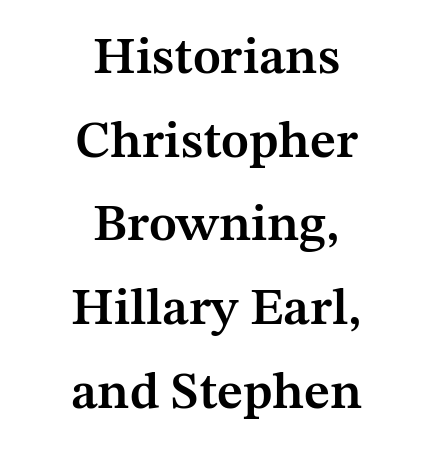
The image shows 52 px semibold serif type, upright; set centered, normal line spacing (1.61x), normal letter spacing, not underlined; medium stroke contrast and a medium x-height.
